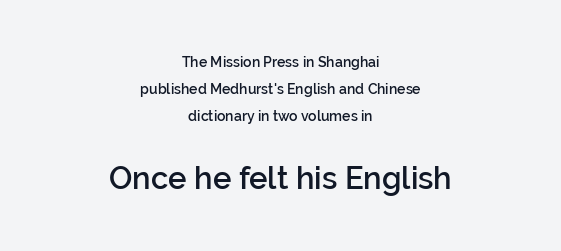
Has an underline been added? It has not. Proportional: the letters do not fall into vertical columns. A roman cut, with each character standing at attention. Examine the stroke ends and you'll find no serifs. Honestly, the rows look like they've been pulled way apart.
